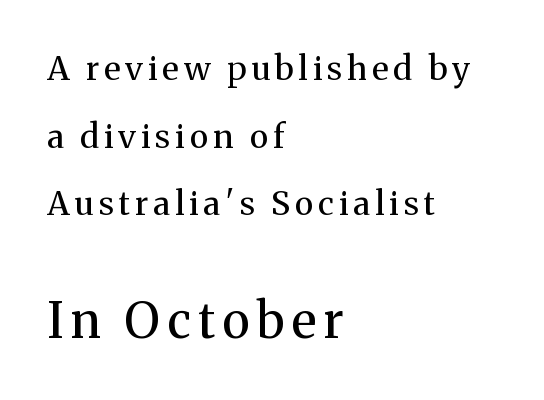
You could not count columns in this text — the font is proportionally spaced. Weight: regular or lighter. A serif font was chosen for this passage. The ragged edge is on the right, which tells us the setting is flush left. Characters remain perfectly vertical along every line. The rendering uses a large line-height, opening up the rows.
